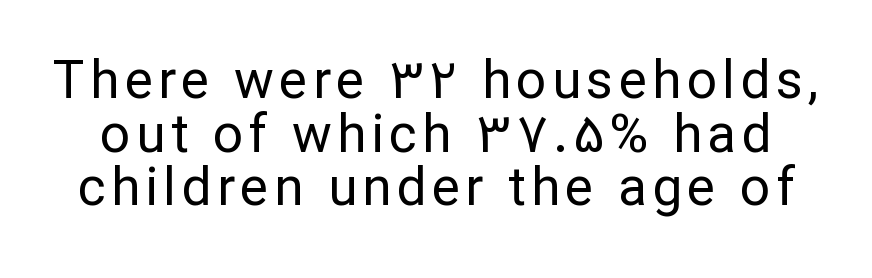
{"serif": "no", "italic": "no", "bold": "no", "weight": "regular", "width": "normal", "stroke_contrast": "low", "x_height": "medium", "monospaced": "no", "underline": "no", "line_spacing": "tight", "line_spacing_ratio": 1.01, "glyph_px": 53}
